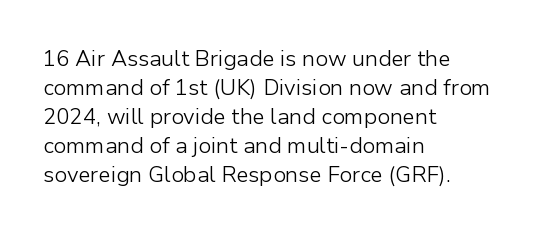
The image shows 22 px text type, upright; set left-aligned, normal line spacing (1.32x), normal letter spacing, not underlined.
